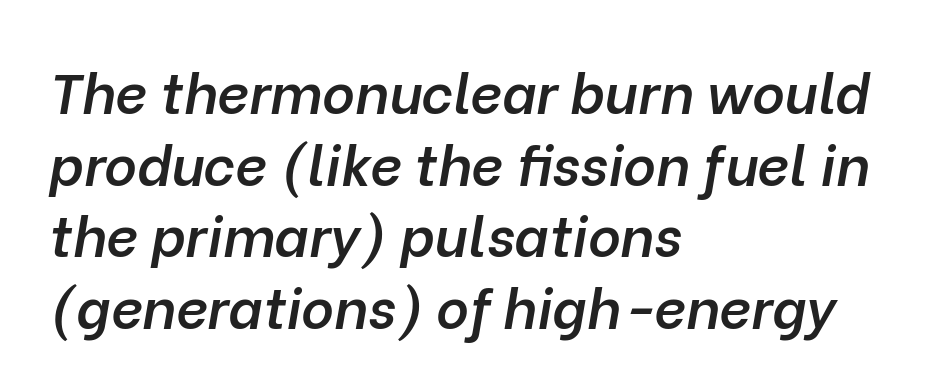
The image shows 56 px semibold type, italic (leaning right); set left-aligned, normal line spacing (1.28x), normal letter spacing, not underlined; low stroke contrast and a medium x-height.
